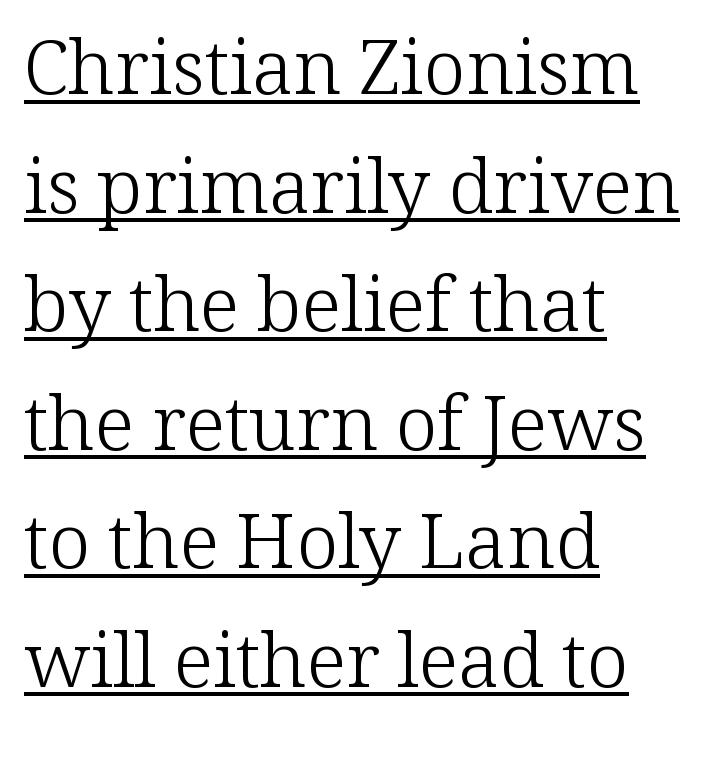
The image shows 76 px light serif type, upright; set left-aligned, normal line spacing (1.56x), normal letter spacing, underlined; low stroke contrast and a medium x-height.
